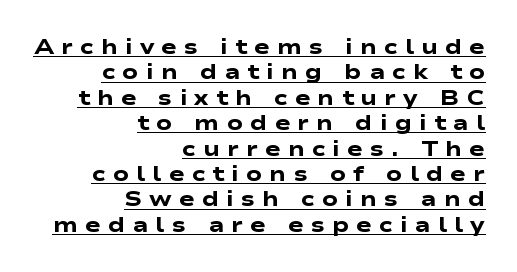
The image shows 21 px bold type; set right-aligned, line spacing 1.21x, unusually wide letter spacing (+0.34 em), underlined.
